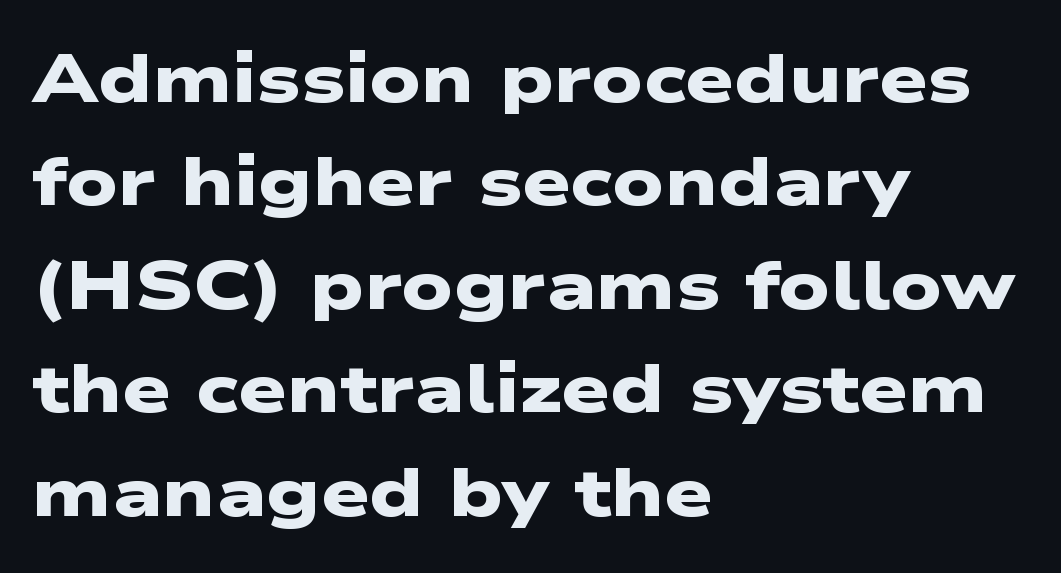
Q: Is the text bold? A: Yes.
Q: Is the typeface a serif or a sans-serif typeface? A: Sans-serif.
Q: Is the text underlined? A: No.
Q: How is the paragraph aligned? A: Left-aligned.
Q: Is the spacing between letters normal or unusually wide? A: Normal.
Q: Is the spacing between lines tight, normal or loose? A: Normal.
Q: Width (condensed, normal, or wide)? A: Wide.
Q: Stroke contrast? A: Low.
Q: x-height? A: Medium.
Q: Monospaced? A: No.
